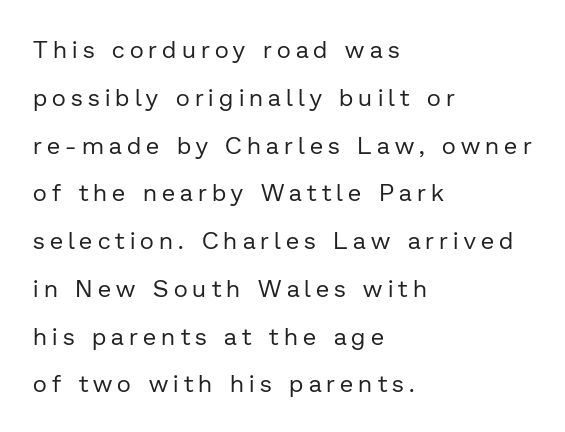
{"italic": "no", "bold": "no", "underline": "no", "align": "left", "line_spacing": "loose", "line_spacing_ratio": 1.99, "letter_spacing": "wide", "letter_spacing_em": 0.22, "glyph_px": 24}
